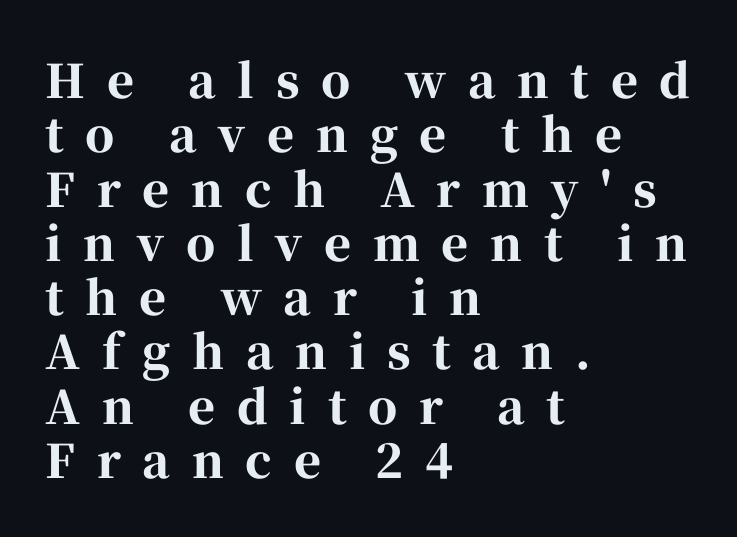
Short note: letters widely spaced. The letters advance in unequal steps, a hallmark of proportional type. The typesetting leans heavy: a genuine bold. The glyphs are unaccompanied by any horizontal stroke below them.
